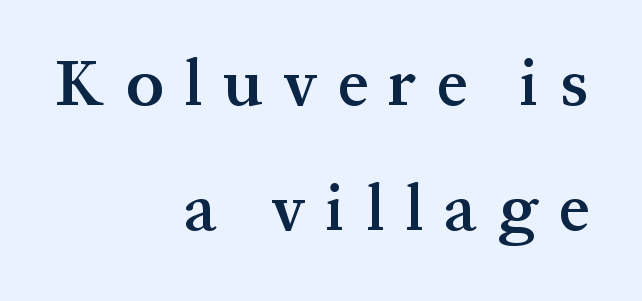
The image shows 67 px semibold serif type, upright; set right-aligned, line spacing 1.86x, unusually wide letter spacing (+0.31 em), not underlined; medium stroke contrast and a medium x-height.
